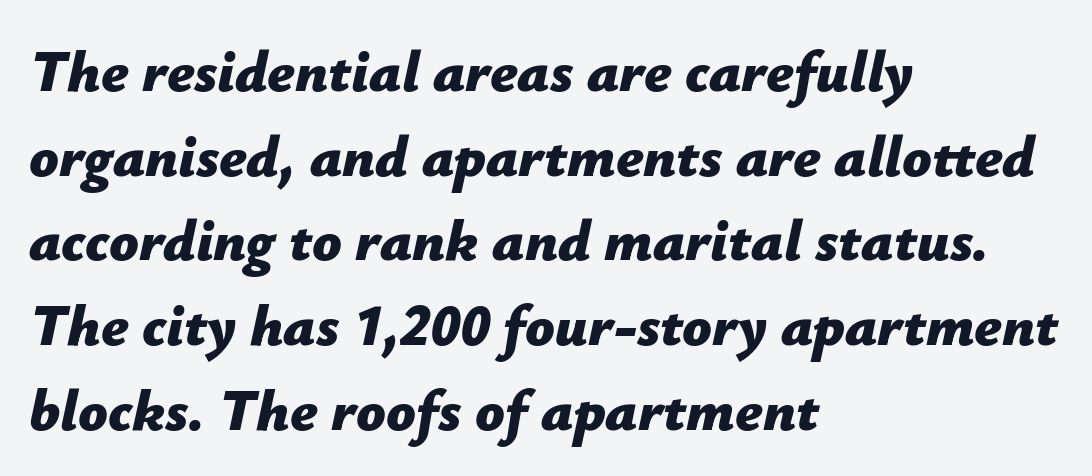
The image shows 58 px bold type, italic (leaning right); set left-aligned, normal line spacing (1.46x), normal letter spacing, not underlined; low stroke contrast and a medium x-height.
